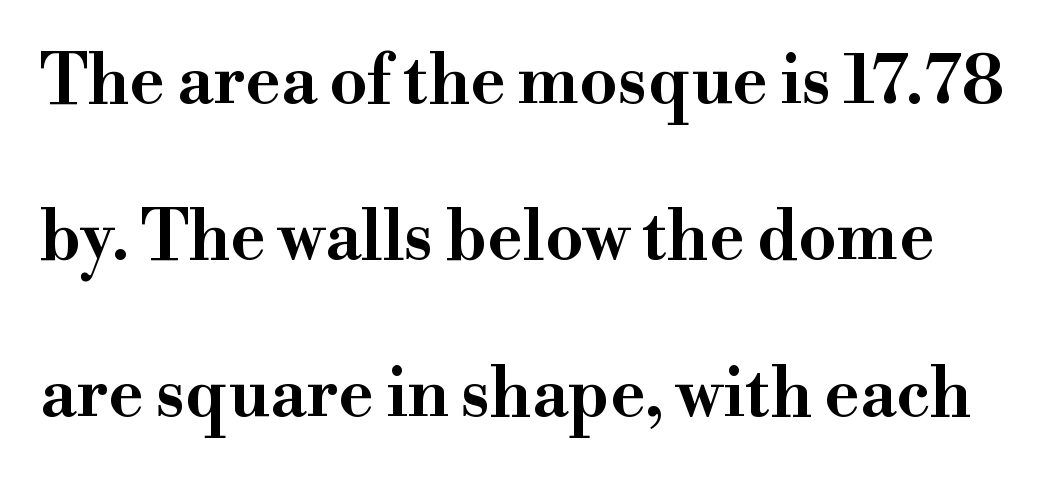
Q: Is the text italic (slanted)? A: No, it is upright.
Q: Is the typeface a serif or a sans-serif typeface? A: Serif.
Q: Is the text underlined? A: No.
Q: Is the spacing between letters normal or unusually wide? A: Normal.
Q: Is the spacing between lines tight, normal or loose? A: Loose.
Q: Width (condensed, normal, or wide)? A: Wide.
Q: Stroke contrast? A: High.
Q: x-height? A: Small.
Q: Monospaced? A: No.
